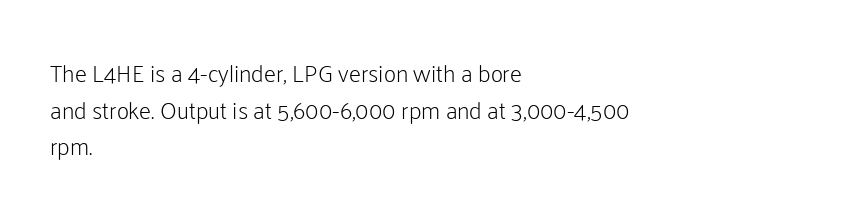
{"italic": "no", "bold": "no", "underline": "no", "align": "left", "line_spacing": "normal", "line_spacing_ratio": 1.53, "letter_spacing": "normal", "letter_spacing_em": 0.0, "glyph_px": 24}
